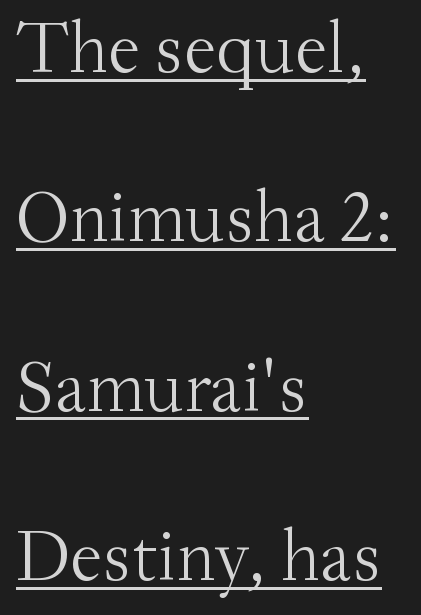
{"serif": "yes", "italic": "no", "bold": "no", "weight": "light", "width": "normal", "stroke_contrast": "medium", "x_height": "small", "monospaced": "no", "underline": "yes", "align": "left", "line_spacing": "loose", "line_spacing_ratio": 2.32, "letter_spacing": "normal", "letter_spacing_em": 0.0, "glyph_px": 73}
